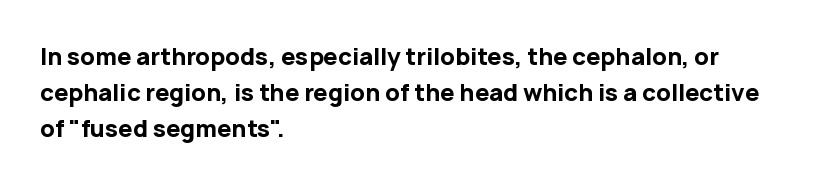
Notice how descenders clear the ascenders below comfortably — that's standard leading. The sample has been set heavy, in full bold. Italic? Not at all — the glyphs are vertical. A bare baseline throughout the passage. The rag falls on the right side of this text block. Inter-character spacing is left at the font's built-in metrics.
